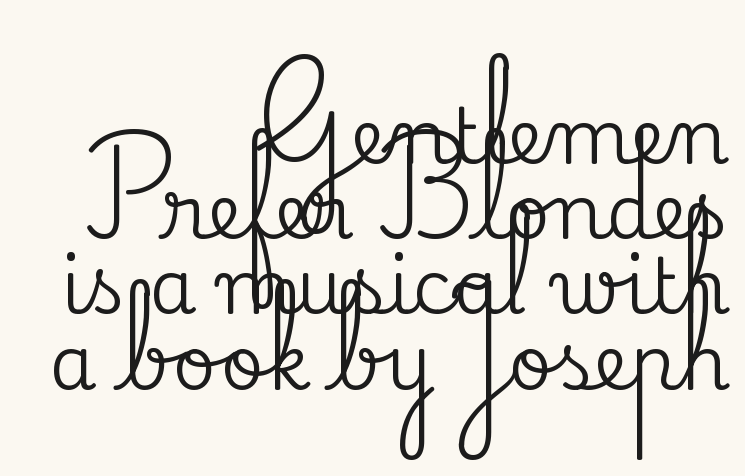
The glyphs are unaccompanied by any horizontal stroke below them. Leading: reduced. This sample uses plain, unmodified letter spacing. This sample has the flowing, uneven cadence of proportional lettering. The passage shown is typeset with a serif family.
